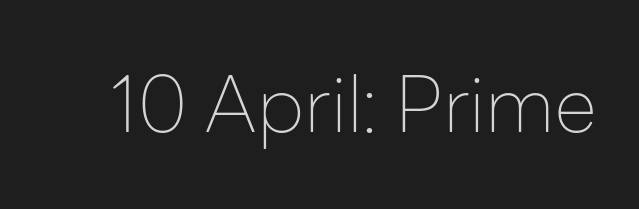
Q: Is the text bold? A: No.
Q: Is the text italic (slanted)? A: No, it is upright.
Q: Is the typeface a serif or a sans-serif typeface? A: Sans-serif.
Q: Is the text underlined? A: No.
Q: Is the spacing between letters normal or unusually wide? A: Normal.
Q: Width (condensed, normal, or wide)? A: Normal.
Q: Stroke contrast? A: Low.
Q: x-height? A: Medium.
Q: Monospaced? A: No.
